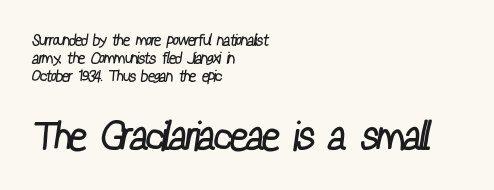
The image shows 40 px regular-weight, condensed sans-serif type; set left-aligned, tight line spacing (1.11x), normal letter spacing, not underlined; the second (bottom) block is 2.5x larger; low stroke contrast and a medium x-height.
